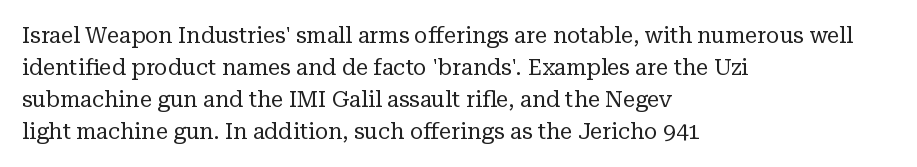
The image shows 22 px text type, upright; set left-aligned, normal line spacing (1.45x), normal letter spacing, not underlined.
